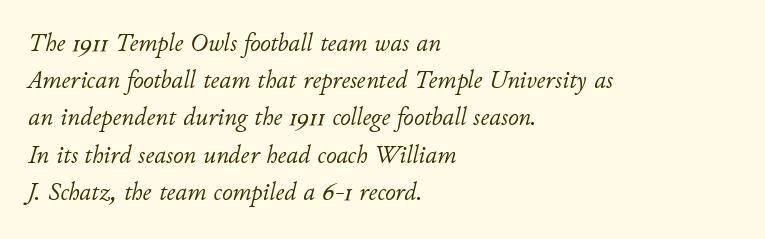
The image shows 26 px text type, italic (leaning right); set left-aligned, normal line spacing (1.43x), normal letter spacing, not underlined.
